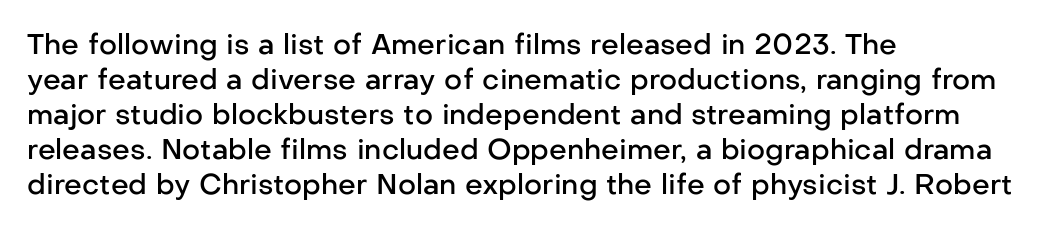
The image shows 28 px semibold sans-serif type, upright; set left-aligned, normal line spacing (1.25x), normal letter spacing, not underlined; low stroke contrast and a medium x-height.
